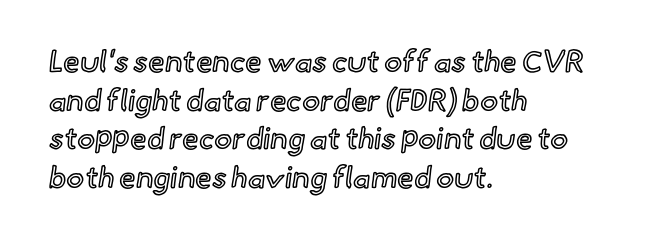
The image shows 30 px text type; set left-aligned, normal line spacing (1.29x), normal letter spacing, not underlined; a small x-height.
